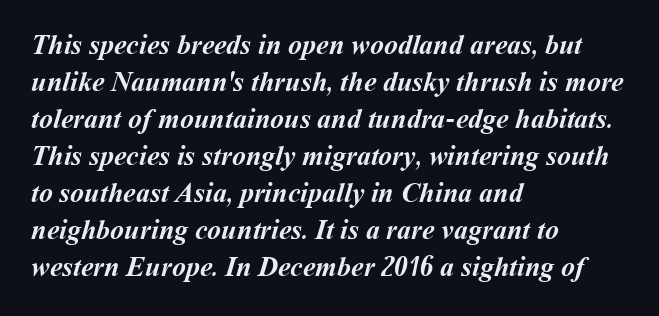
Is this a fixed-width face? No — the glyphs have proportional, varying widths. One-word summary of the alignment: left. Horizontal bands of white between lines are of average thickness. The letterforms sit shoulder to shoulder at normal distance. Its strokes are broad and dark, the hallmark of bold type.
